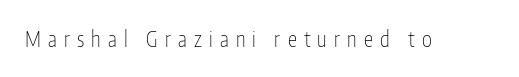
{"italic": "no", "bold": "no", "underline": "no", "letter_spacing": "wide", "letter_spacing_em": 0.34, "glyph_px": 21}
